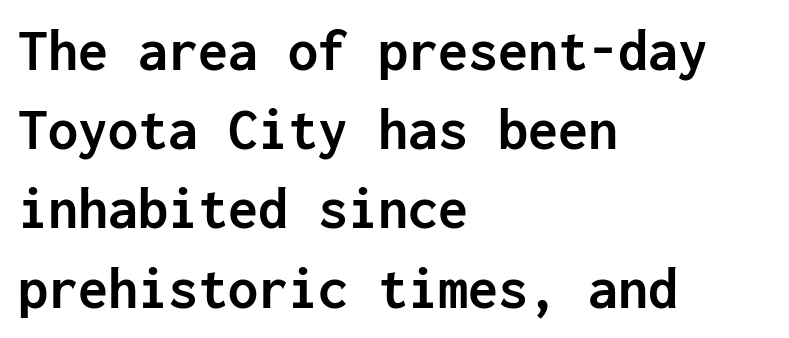
No extra tracking has been applied to these lines. In terms of posture, this sample is upright. Look at the stroke-to-counter ratio: heavy, a bold. Letters rest on an invisible, unmarked baseline. The characters display no serif detailing; their extremities are plain. The rag falls on the right side of this text block.
